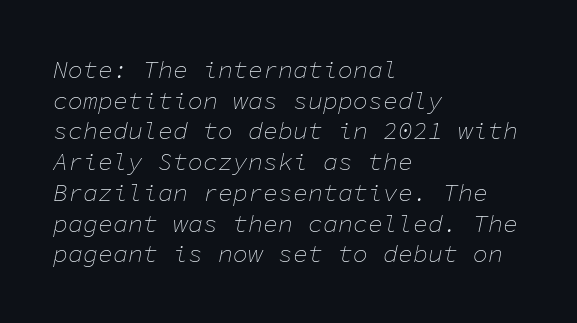
Typeset ragged right — the left edge is the straight one. Caption: standard tracking, unaltered. This sample uses an oblique cut, with every glyph tilted off the vertical. Underline: absent. Stems here are at most as thick as an everyday book face.
